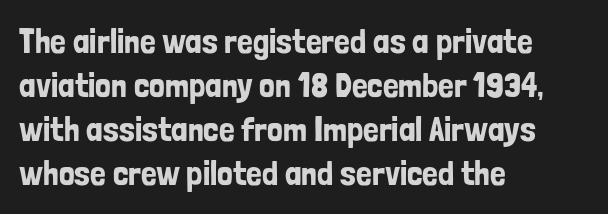
The image shows 35 px condensed sans-serif type, upright; set left-aligned, normal line spacing (1.26x), normal letter spacing, not underlined; low stroke contrast and a medium x-height.
